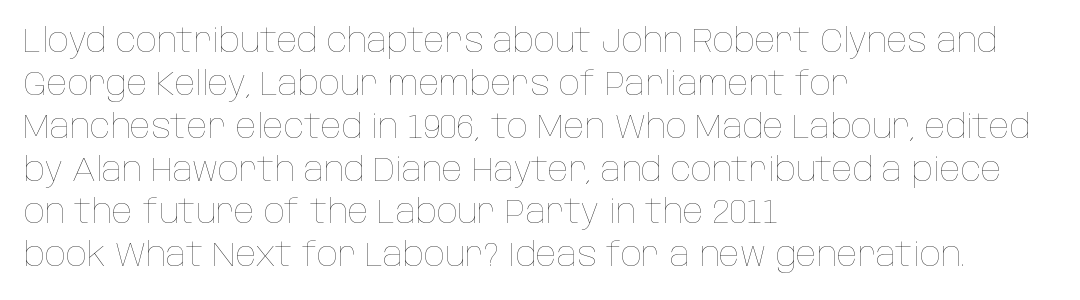
{"italic": "no", "bold": "no", "weight": "thin", "width": "condensed", "stroke_contrast": "low", "x_height": "large", "monospaced": "no", "underline": "no", "align": "left", "line_spacing": "normal", "line_spacing_ratio": 1.26, "letter_spacing": "normal", "letter_spacing_em": 0.0, "glyph_px": 34}
